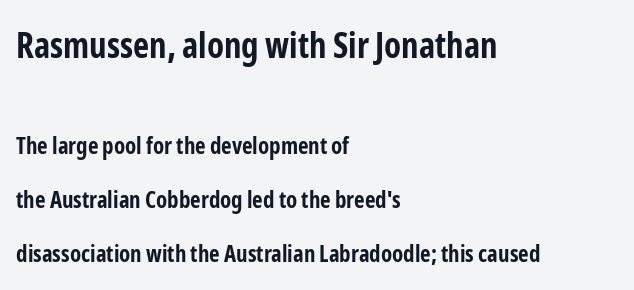
The image shows 35 px bold, condensed sans-serif type, upright; set left-aligned, loose line spacing (2.35x), normal letter spacing, not underlined; the first (top) block is 1.52x larger; low stroke contrast and a medium x-height.
